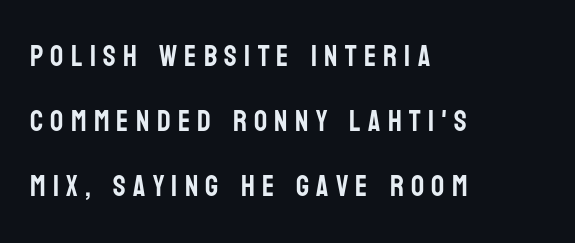
Q: Is the text italic (slanted)? A: No, it is upright.
Q: Is the typeface a serif or a sans-serif typeface? A: Sans-serif.
Q: Is the text underlined? A: No.
Q: How is the paragraph aligned? A: Left-aligned.
Q: Is the spacing between letters normal or unusually wide? A: Unusually wide.
Q: Is the spacing between lines tight, normal or loose? A: Loose.
Q: Width (condensed, normal, or wide)? A: Condensed.
Q: Stroke contrast? A: Low.
Q: x-height? A: Large.
Q: Monospaced? A: No.
